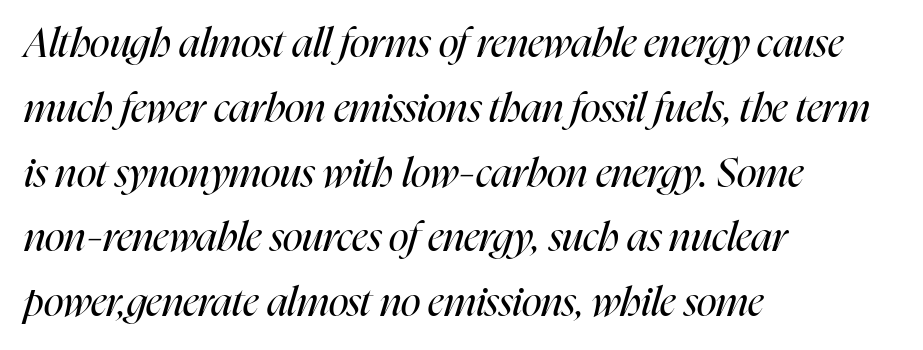
Q: Is the text bold? A: No.
Q: Is the text italic (slanted)? A: Yes, it leans right by about 16 degrees.
Q: Is the text underlined? A: No.
Q: How is the paragraph aligned? A: Left-aligned.
Q: Is the spacing between letters normal or unusually wide? A: Normal.
Q: Is the spacing between lines tight, normal or loose? A: Normal.
Q: Width (condensed, normal, or wide)? A: Condensed.
Q: Stroke contrast? A: High.
Q: x-height? A: Medium.
Q: Monospaced? A: No.
